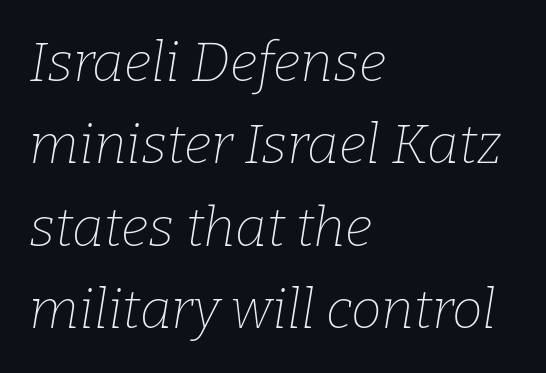
Q: Is the text bold? A: No.
Q: Is the text italic (slanted)? A: Yes, it leans right by about 9 degrees.
Q: Is the typeface a serif or a sans-serif typeface? A: Serif.
Q: Is the text underlined? A: No.
Q: How is the paragraph aligned? A: Left-aligned.
Q: Is the spacing between letters normal or unusually wide? A: Normal.
Q: Is the spacing between lines tight, normal or loose? A: Normal.
Q: Width (condensed, normal, or wide)? A: Normal.
Q: Stroke contrast? A: Low.
Q: x-height? A: Medium.
Q: Monospaced? A: No.
